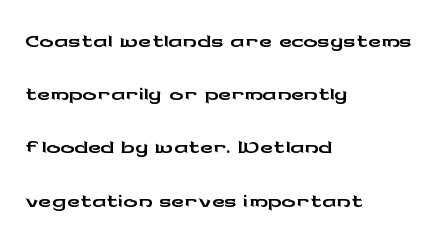
The image shows 35 px wide sans-serif type, upright; set left-aligned, normal line spacing (1.52x), normal letter spacing, not underlined; low stroke contrast and a medium x-height.
